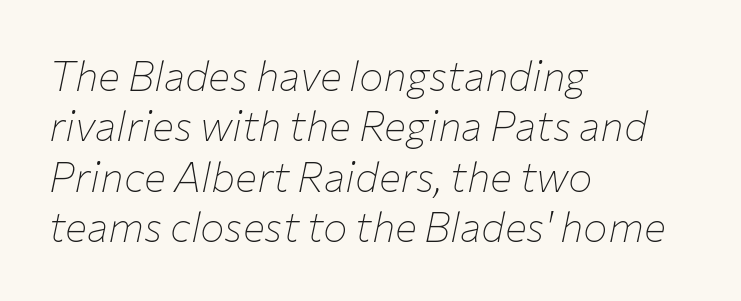
{"italic": "yes", "lean": "right", "slant_degrees": 12, "bold": "no", "weight": "thin", "width": "normal", "stroke_contrast": "low", "x_height": "medium", "monospaced": "no", "underline": "no", "align": "left", "line_spacing_ratio": 1.23, "letter_spacing": "normal", "letter_spacing_em": 0.0, "glyph_px": 41}
